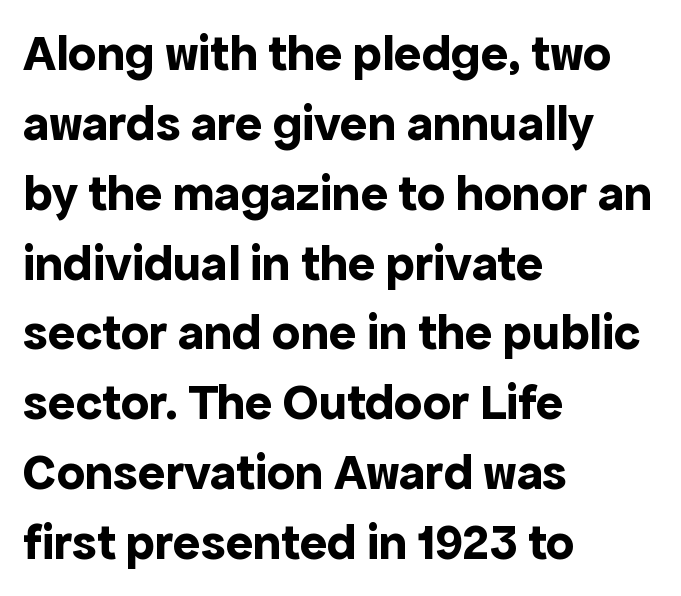
The image shows 51 px bold sans-serif type, upright; set left-aligned, normal line spacing (1.37x), normal letter spacing, not underlined; a medium x-height.
